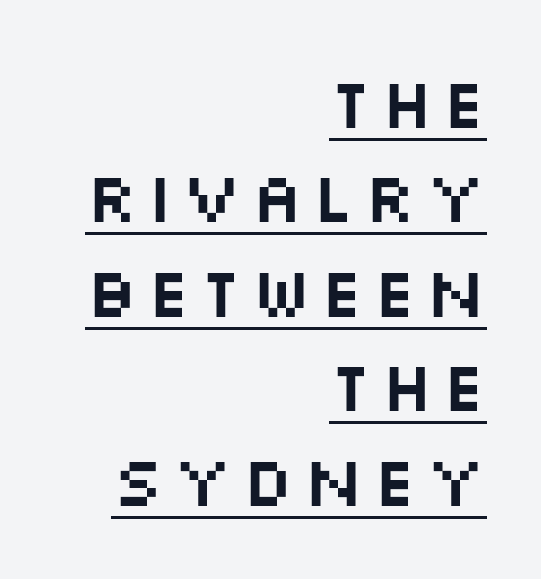
{"serif": "no", "italic": "no", "width": "wide", "stroke_contrast": "medium", "x_height": "large", "monospaced": "no", "underline": "yes", "align": "right", "line_spacing": "normal", "line_spacing_ratio": 1.35, "glyph_px": 70}
